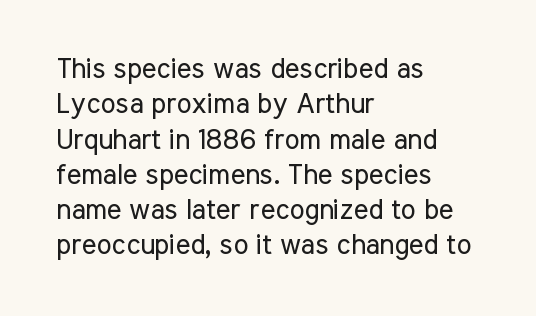
The image shows 28 px regular-weight, condensed sans-serif type, upright; set left-aligned, normal line spacing (1.26x), normal letter spacing, not underlined; low stroke contrast and a medium x-height.
